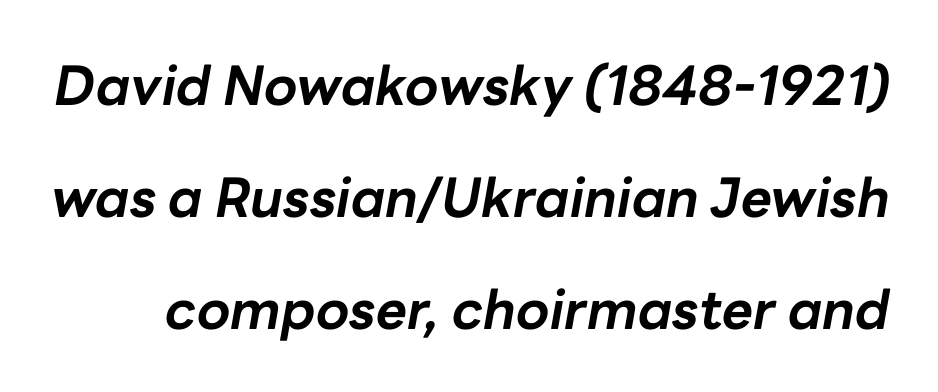
Q: Is the text bold? A: Yes.
Q: Is the text italic (slanted)? A: Yes, it leans right by about 10 degrees.
Q: Is the text underlined? A: No.
Q: Is the spacing between letters normal or unusually wide? A: Normal.
Q: Is the spacing between lines tight, normal or loose? A: Loose.
Q: Width (condensed, normal, or wide)? A: Normal.
Q: Stroke contrast? A: Low.
Q: x-height? A: Medium.
Q: Monospaced? A: No.
